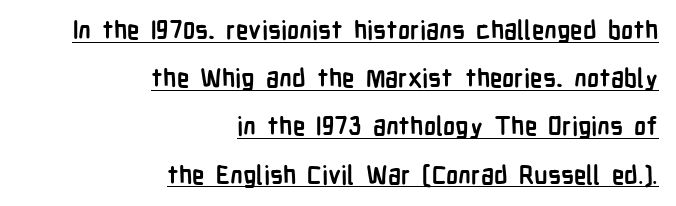
The image shows 25 px bold type, upright; set right-aligned, loose line spacing (1.93x), normal letter spacing, underlined.
